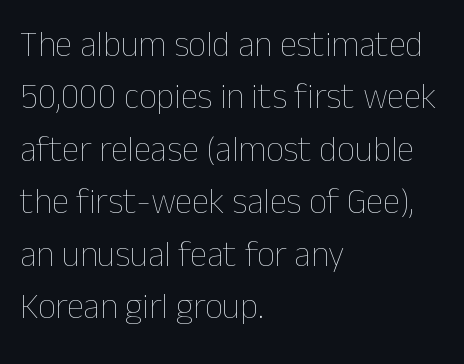
The compositor pushed each line to the left boundary. The strip under each line holds only bare page. Note the varied advance widths — an 'i' is clearly narrower than an 'm'. Is there much room between lines? A standard amount, neither cramped nor airy. Caption: face not bold, strokes unweighted.
